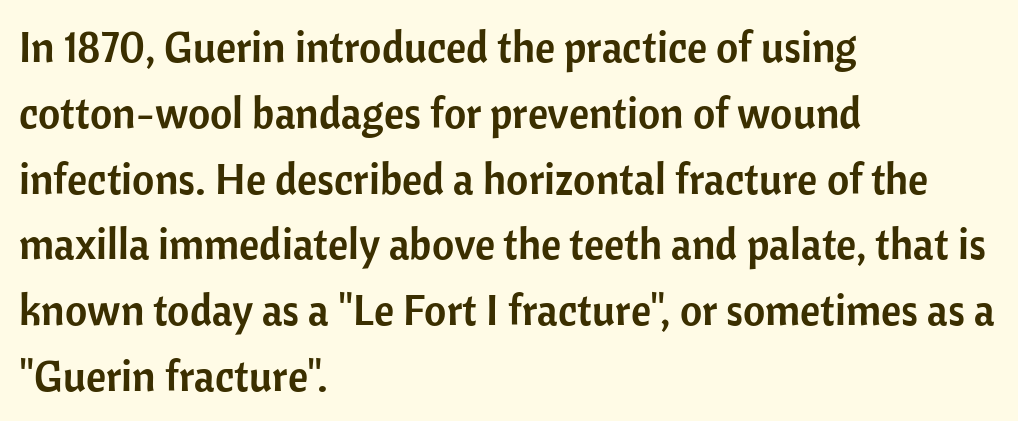
The face used here is proportionally spaced, like ordinary book or web type. Stroke terminals: plain, sans-serif. Baseline-to-baseline distance is the conventional proportion of letter height. Tall strokes in this sample are plumb rather than angled. The line texture is even and compact thanks to regular tracking.
